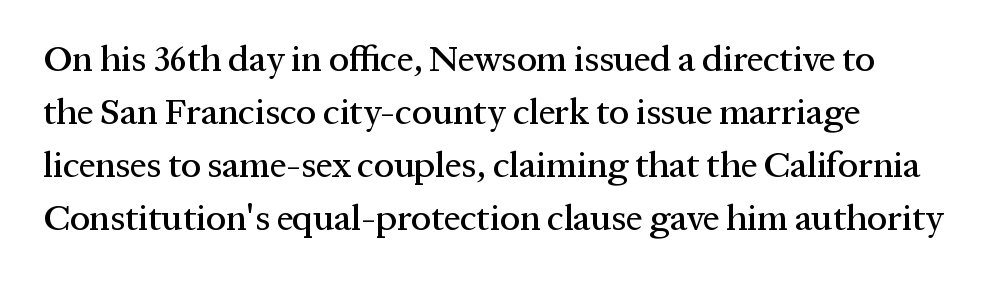
Each letter keeps its own natural width here, so spacing adapts to shape. The text was rendered using a seriffed face with decorative stroke endings. In terms of posture, this sample is upright. The foot of each line stays bare and open. The rendering anchors every line to the left-hand side. Does extra space separate the letters? No, they use regular spacing.
